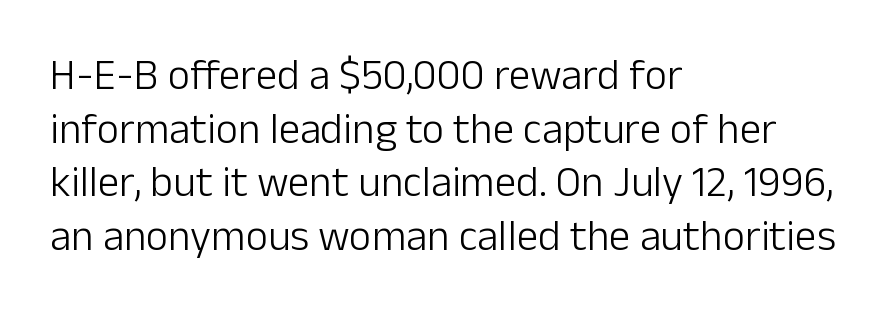
{"serif": "no", "italic": "no", "bold": "no", "weight": "light", "width": "normal", "stroke_contrast": "low", "x_height": "medium", "monospaced": "no", "underline": "no", "align": "left", "line_spacing": "normal", "line_spacing_ratio": 1.25, "letter_spacing": "normal", "letter_spacing_em": 0.0, "glyph_px": 43}
